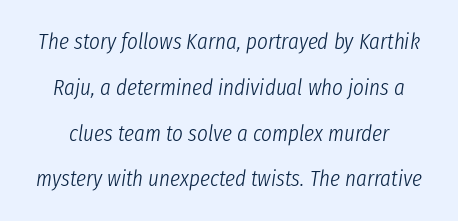
{"italic": "yes", "lean": "right", "slant_degrees": 8, "bold": "no", "underline": "no", "line_spacing": "loose", "line_spacing_ratio": 1.99, "letter_spacing": "normal", "letter_spacing_em": 0.0, "glyph_px": 23}
